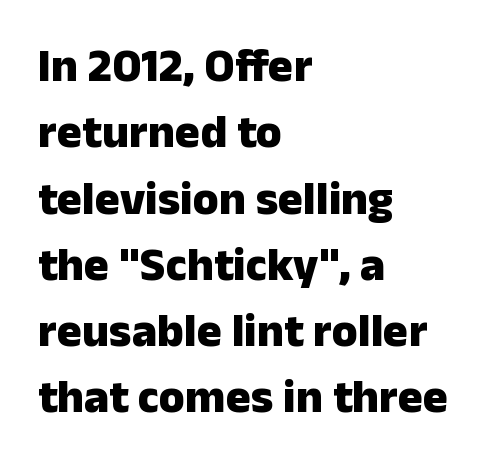
Q: Is the text bold? A: Yes.
Q: Is the text italic (slanted)? A: No, it is upright.
Q: Is the typeface a serif or a sans-serif typeface? A: Sans-serif.
Q: Is the text underlined? A: No.
Q: How is the paragraph aligned? A: Left-aligned.
Q: Is the spacing between letters normal or unusually wide? A: Normal.
Q: Is the spacing between lines tight, normal or loose? A: Normal.
Q: Width (condensed, normal, or wide)? A: Normal.
Q: Stroke contrast? A: Low.
Q: x-height? A: Medium.
Q: Monospaced? A: No.
